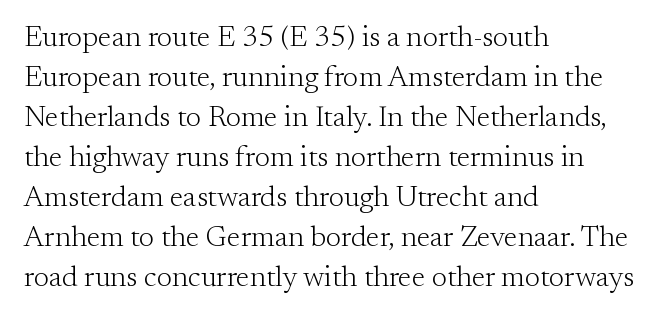
Q: Is the text bold? A: No.
Q: Is the text italic (slanted)? A: No, it is upright.
Q: Is the typeface a serif or a sans-serif typeface? A: Serif.
Q: Is the text underlined? A: No.
Q: How is the paragraph aligned? A: Left-aligned.
Q: Is the spacing between letters normal or unusually wide? A: Normal.
Q: Is the spacing between lines tight, normal or loose? A: Normal.
Q: Width (condensed, normal, or wide)? A: Normal.
Q: Stroke contrast? A: Medium.
Q: x-height? A: Small.
Q: Monospaced? A: No.
